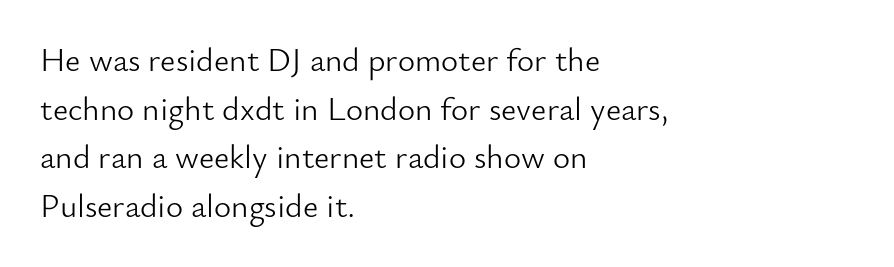
The image shows 33 px light sans-serif type, upright; set left-aligned, normal line spacing (1.47x), normal letter spacing, not underlined; low stroke contrast and a small x-height.
